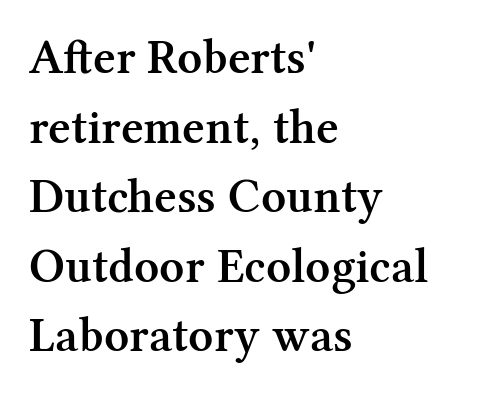
The image shows 49 px semibold serif type, upright; set left-aligned, normal line spacing (1.42x), normal letter spacing, not underlined; medium stroke contrast and a medium x-height.
